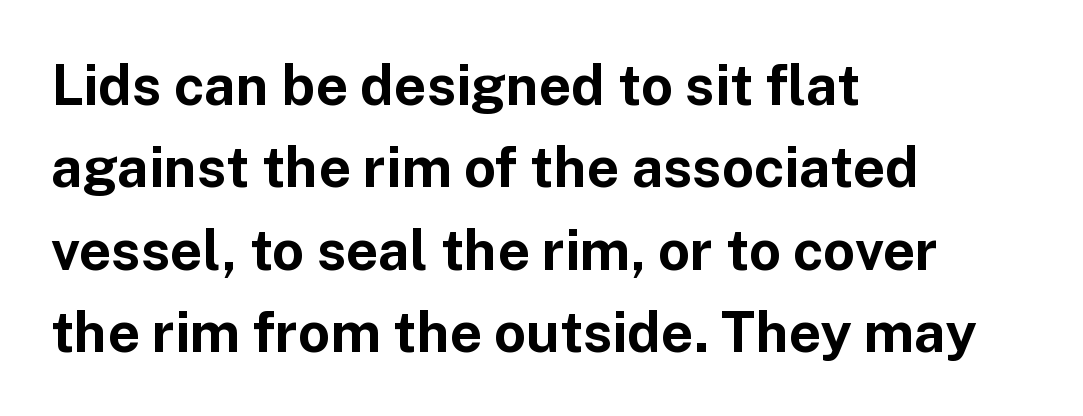
Q: Is the text bold? A: Yes.
Q: Is the text italic (slanted)? A: No, it is upright.
Q: Is the typeface a serif or a sans-serif typeface? A: Sans-serif.
Q: Is the text underlined? A: No.
Q: How is the paragraph aligned? A: Left-aligned.
Q: Is the spacing between letters normal or unusually wide? A: Normal.
Q: Is the spacing between lines tight, normal or loose? A: Normal.
Q: Width (condensed, normal, or wide)? A: Normal.
Q: Stroke contrast? A: Low.
Q: x-height? A: Medium.
Q: Monospaced? A: No.
